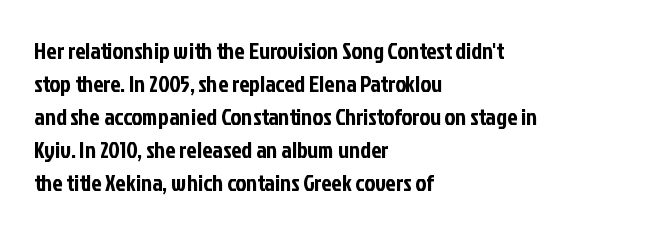
{"italic": "no", "underline": "no", "align": "left", "line_spacing": "normal", "line_spacing_ratio": 1.43, "letter_spacing": "normal", "letter_spacing_em": 0.0, "glyph_px": 23}
